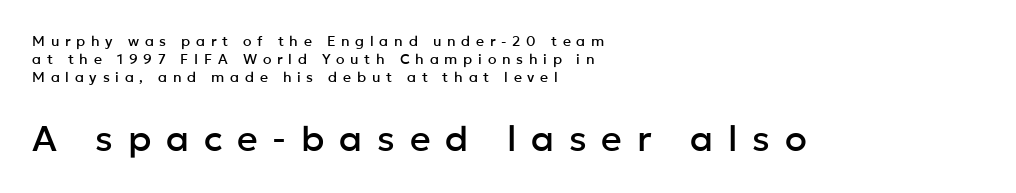
The image shows 36 px sans-serif type, upright; set left-aligned, normal line spacing (1.29x), unusually wide letter spacing (+0.41 em), not underlined; the second (bottom) block is 2.57x larger; low stroke contrast and a medium x-height.
